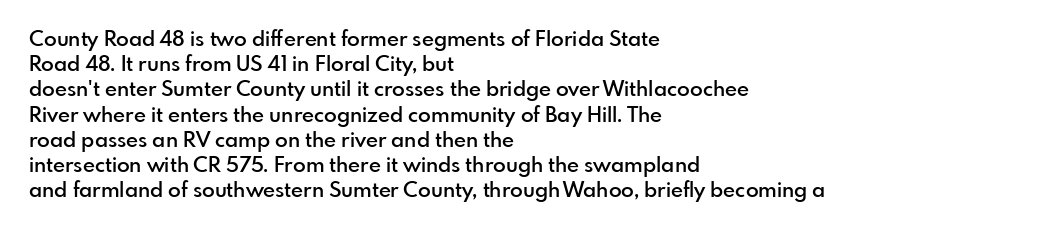
{"italic": "no", "bold": "semi", "underline": "no", "align": "left", "line_spacing_ratio": 1.2, "letter_spacing": "normal", "letter_spacing_em": 0.0, "glyph_px": 21}
